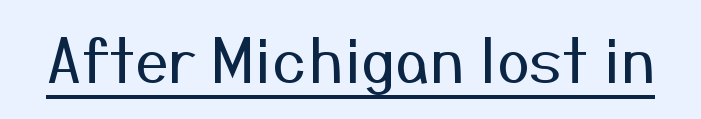
The image shows 60 px regular-weight sans-serif type, upright; set normal letter spacing, underlined; medium stroke contrast and a medium x-height.
